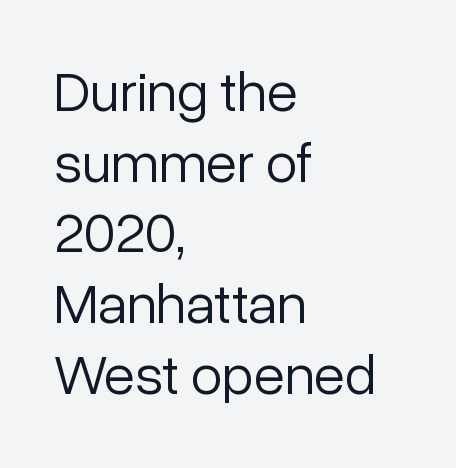
Q: Is the text bold? A: No.
Q: Is the text italic (slanted)? A: No, it is upright.
Q: Is the typeface a serif or a sans-serif typeface? A: Sans-serif.
Q: Is the text underlined? A: No.
Q: How is the paragraph aligned? A: Left-aligned.
Q: Is the spacing between letters normal or unusually wide? A: Normal.
Q: Width (condensed, normal, or wide)? A: Normal.
Q: Stroke contrast? A: Low.
Q: x-height? A: Medium.
Q: Monospaced? A: No.
